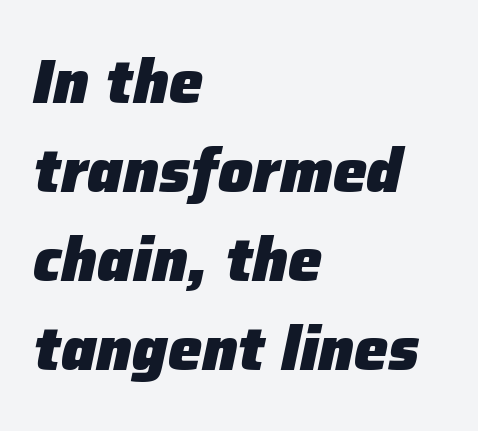
Q: Is the text bold? A: Yes.
Q: Is the text italic (slanted)? A: Yes, it leans right by about 12 degrees.
Q: Is the text underlined? A: No.
Q: How is the paragraph aligned? A: Left-aligned.
Q: Is the spacing between letters normal or unusually wide? A: Normal.
Q: Is the spacing between lines tight, normal or loose? A: Normal.
Q: Width (condensed, normal, or wide)? A: Normal.
Q: Stroke contrast? A: Low.
Q: x-height? A: Medium.
Q: Monospaced? A: No.
